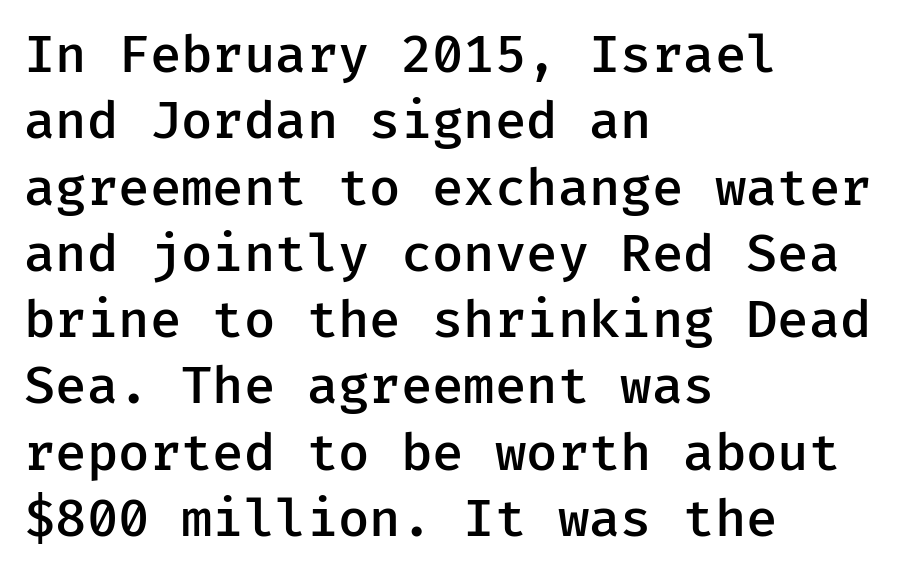
The image shows 51 px semibold sans-serif type, upright, monospaced; set left-aligned, normal line spacing (1.3x), normal letter spacing, not underlined; low stroke contrast and a medium x-height.
